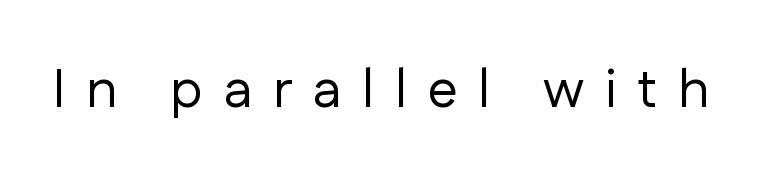
Q: Is the text bold? A: No.
Q: Is the text italic (slanted)? A: No, it is upright.
Q: Is the typeface a serif or a sans-serif typeface? A: Sans-serif.
Q: Is the text underlined? A: No.
Q: Is the spacing between letters normal or unusually wide? A: Unusually wide.
Q: Width (condensed, normal, or wide)? A: Normal.
Q: Stroke contrast? A: Low.
Q: x-height? A: Medium.
Q: Monospaced? A: No.
